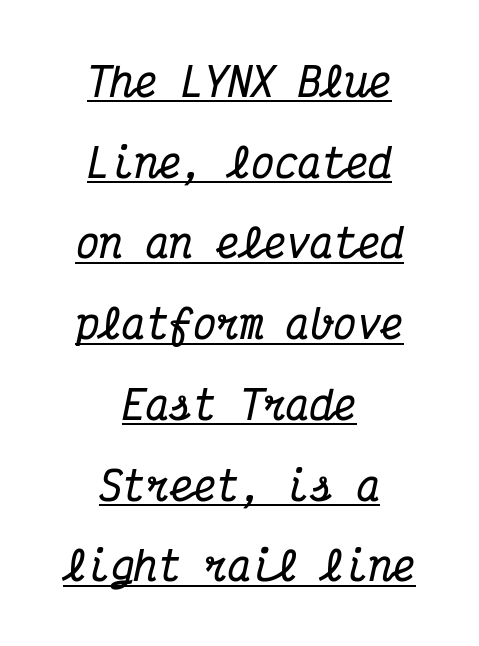
Does the weight exceed regular? Yes, all the way to bold. A baseline rule has been typeset under these characters. It's the slanting kind of type. Teacher's note: observe the equal gaps on both sides — that is centered alignment.
